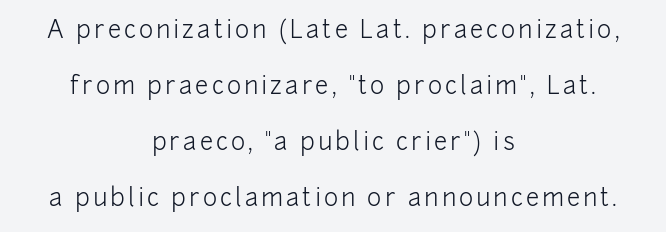
In terms of leading, this rendering errs on the spacious side. In CSS terms this would be text-align: center. The foot of each line stays bare and open. If you drew a line through each stem, it would be perfectly vertical. Bold? No — there's no thickening of the strokes.
